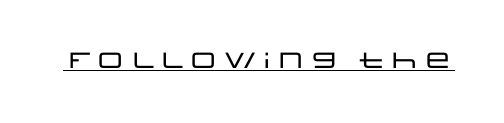
Compared with typical body copy, the letter spacing here is the same. Honestly, the underline is the first thing you notice here. No italicization has been applied; the sample stays upright.
